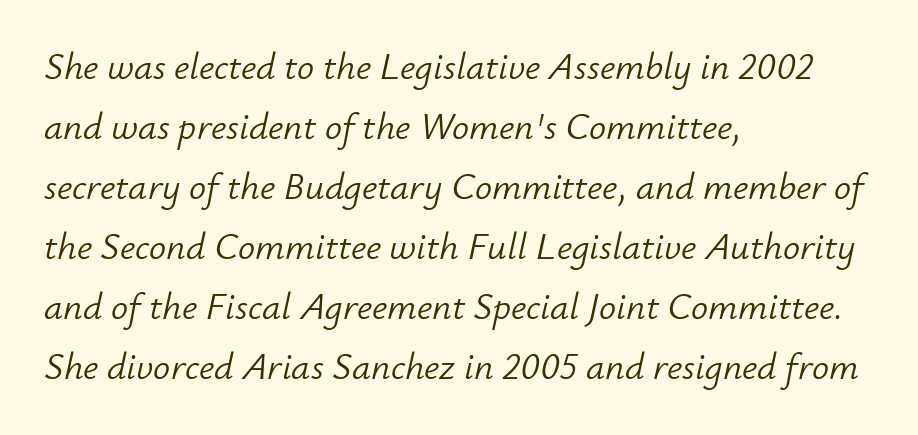
Here the designer chose a conventional face with non-uniform glyph widths. These lines keep a tight, regular rhythm from letter to letter. Quick note: interline space is typical. Beneath every word, the page is bare. The paragraph shown leans on its left margin. Slant detected: the letters are inclined.
